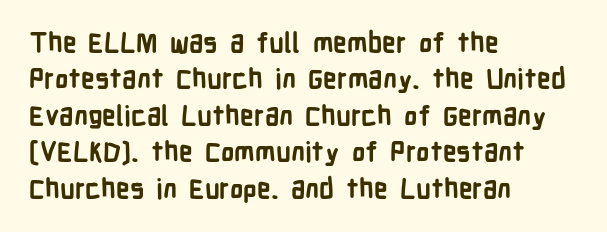
The image shows 27 px bold type, upright; set left-aligned, normal line spacing (1.35x), normal letter spacing, not underlined.
